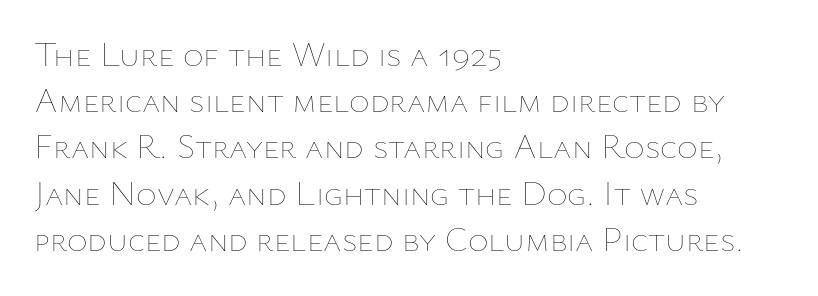
What stands out about the letter spacing? Nothing — it is the standard amount. Rows of type keep a routine distance in the vertical direction. Is there any slant? The stems are plumb. Summary of weight: not heavy and not bold. Type without underlining. Reading down the block, your eye returns to a fixed left position each line.
